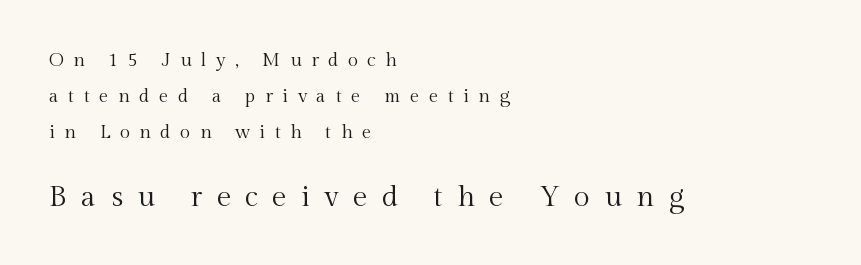
The image shows 29 px regular-weight serif type, upright; set left-aligned, loose line spacing (1.9x), unusually wide letter spacing (+0.49 em), not underlined; the second (bottom) block is 1.53x larger; a medium x-height.
